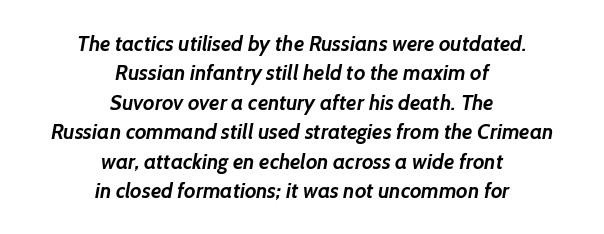
{"bold": "yes", "underline": "no", "align": "center", "line_spacing": "normal", "line_spacing_ratio": 1.4, "letter_spacing": "normal", "letter_spacing_em": 0.0, "glyph_px": 21}
